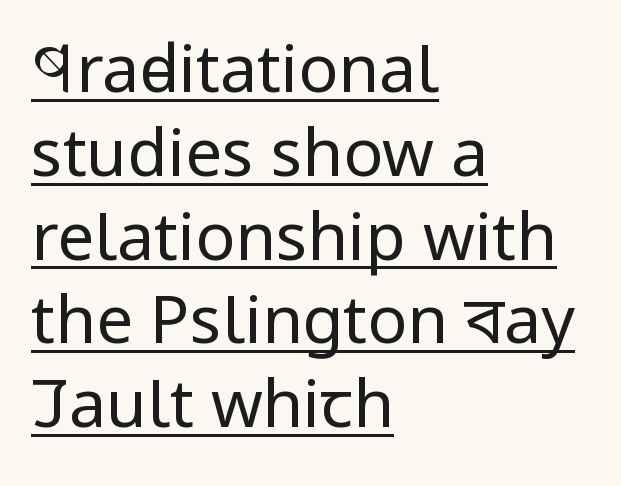
{"serif": "no", "italic": "no", "bold": "no", "weight": "regular", "width": "condensed", "stroke_contrast": "low", "x_height": "large", "monospaced": "no", "underline": "yes", "align": "left", "line_spacing": "normal", "line_spacing_ratio": 1.27, "letter_spacing": "normal", "letter_spacing_em": 0.0, "glyph_px": 66}
